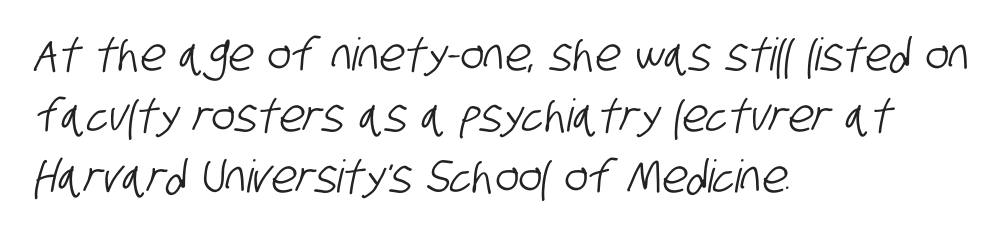
The image shows 45 px condensed sans-serif type; set left-aligned, normal line spacing (1.36x), normal letter spacing, not underlined; low stroke contrast and a large x-height.
